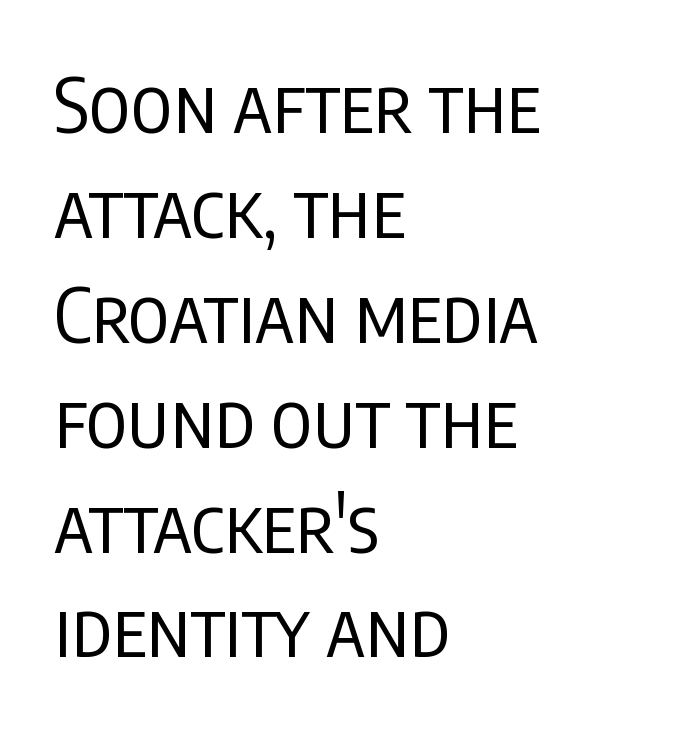
Q: Is the text bold? A: No.
Q: Is the text italic (slanted)? A: No, it is upright.
Q: Is the typeface a serif or a sans-serif typeface? A: Sans-serif.
Q: Is the text underlined? A: No.
Q: How is the paragraph aligned? A: Left-aligned.
Q: Is the spacing between letters normal or unusually wide? A: Normal.
Q: Is the spacing between lines tight, normal or loose? A: Normal.
Q: Width (condensed, normal, or wide)? A: Condensed.
Q: Stroke contrast? A: Low.
Q: x-height? A: Large.
Q: Monospaced? A: No.
